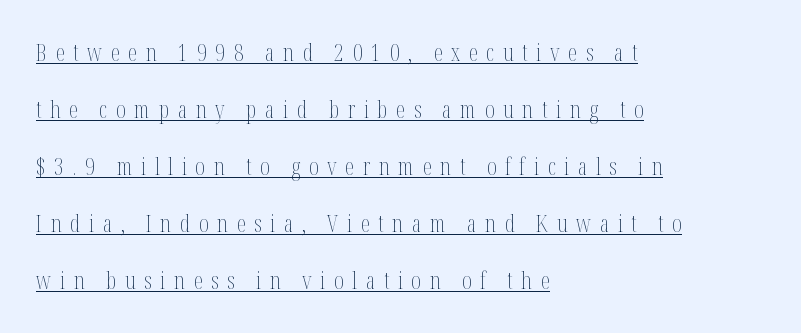
The image shows 23 px text type, upright; set left-aligned, loose line spacing (2.48x), unusually wide letter spacing (+0.38 em), underlined.
